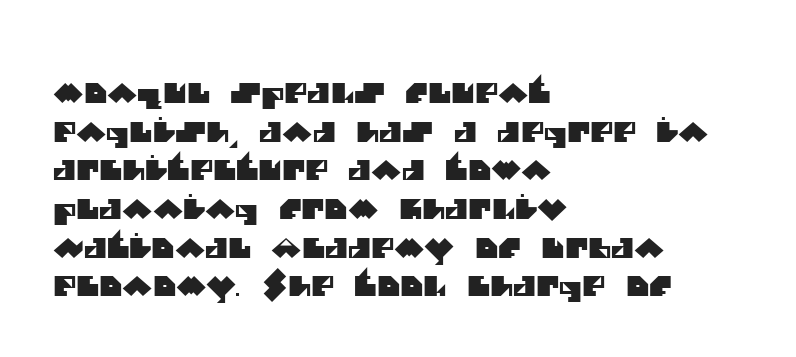
Q: Is the typeface a serif or a sans-serif typeface? A: Sans-serif.
Q: Is the text underlined? A: No.
Q: How is the paragraph aligned? A: Left-aligned.
Q: Is the spacing between letters normal or unusually wide? A: Normal.
Q: Is the spacing between lines tight, normal or loose? A: Normal.
Q: Width (condensed, normal, or wide)? A: Normal.
Q: Stroke contrast? A: Medium.
Q: x-height? A: Large.
Q: Monospaced? A: No.
